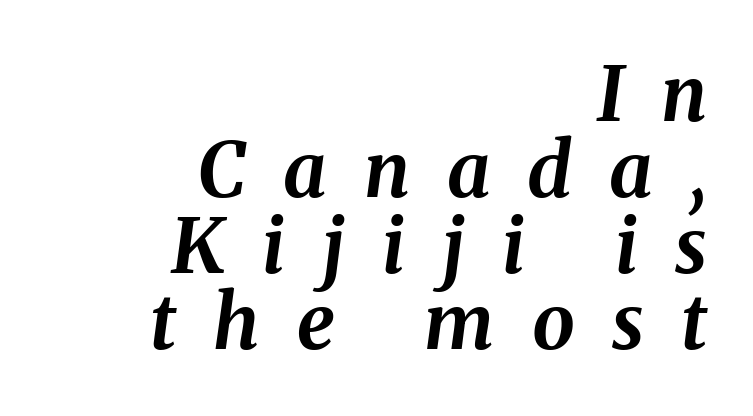
{"italic": "yes", "lean": "right", "slant_degrees": 8, "bold": "yes", "weight": "bold", "width": "normal", "stroke_contrast": "medium", "x_height": "medium", "monospaced": "no", "underline": "no", "align": "right", "line_spacing": "tight", "line_spacing_ratio": 1.0, "letter_spacing": "wide", "letter_spacing_em": 0.49, "glyph_px": 76}
